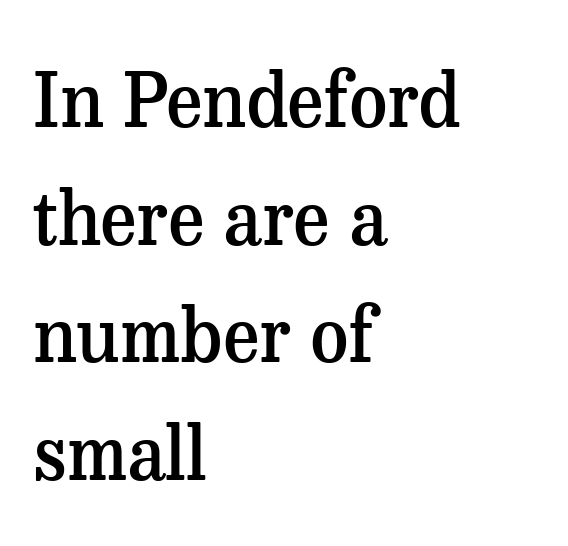
Q: Is the text bold? A: Semi-bold.
Q: Is the text italic (slanted)? A: No, it is upright.
Q: Is the typeface a serif or a sans-serif typeface? A: Serif.
Q: Is the text underlined? A: No.
Q: How is the paragraph aligned? A: Left-aligned.
Q: Is the spacing between letters normal or unusually wide? A: Normal.
Q: Is the spacing between lines tight, normal or loose? A: Normal.
Q: Width (condensed, normal, or wide)? A: Normal.
Q: Stroke contrast? A: Medium.
Q: x-height? A: Medium.
Q: Monospaced? A: No.
